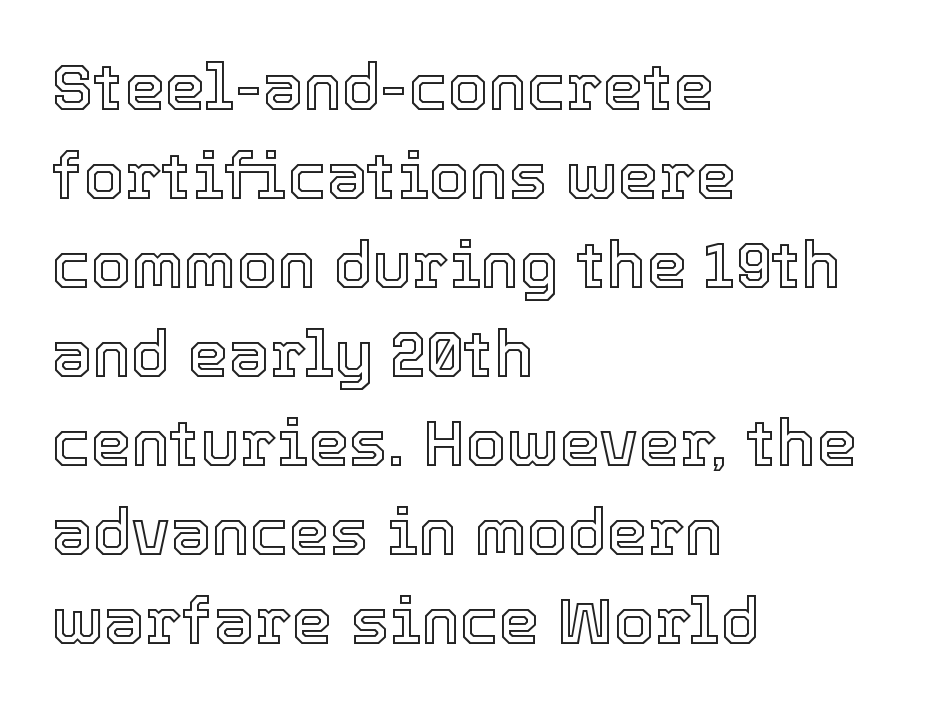
{"italic": "no", "width": "normal", "x_height": "medium", "monospaced": "no", "underline": "no", "align": "left", "line_spacing": "normal", "line_spacing_ratio": 1.37, "letter_spacing": "normal", "letter_spacing_em": 0.0, "glyph_px": 65}
